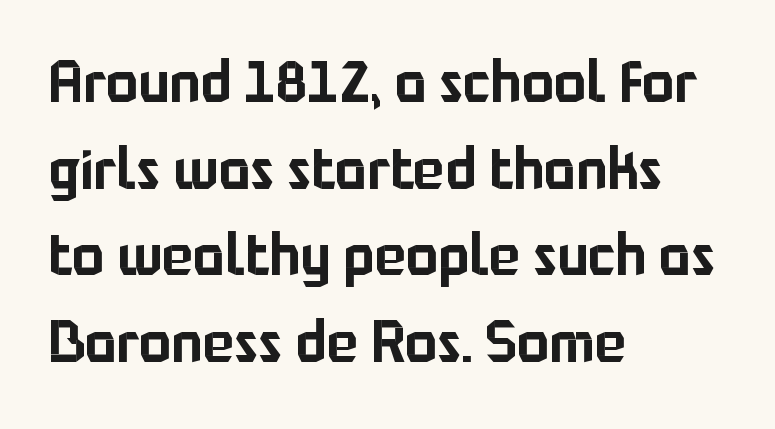
Does extra space separate the letters? No, they use regular spacing. Baseline-to-baseline distance is the conventional proportion of letter height. To sum up the face: it is a sans, with no serifs. Character widths vary here, with narrow letters taking less room than wide ones. Left-aligned paragraph, ragged on the right. Clear beneath every line of the passage.
